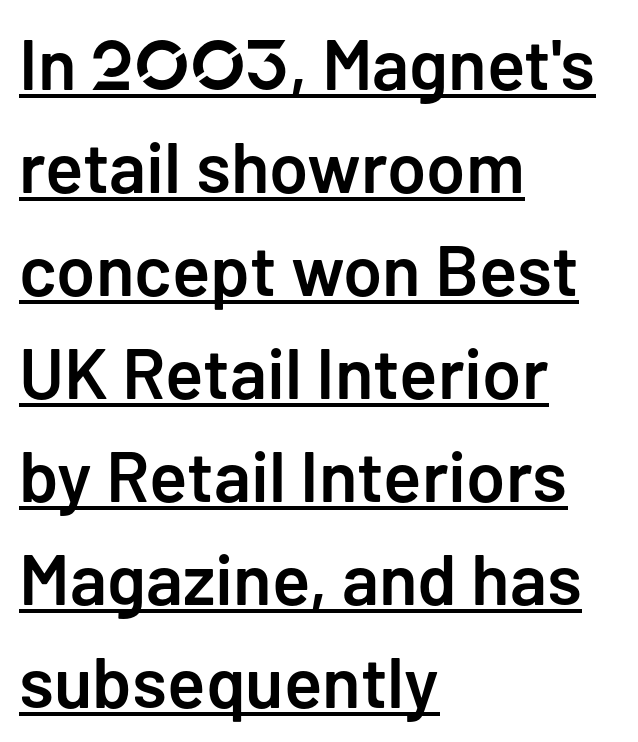
The image shows 71 px semibold sans-serif type, upright; set left-aligned, normal line spacing (1.45x), normal letter spacing, underlined; low stroke contrast and a medium x-height.
